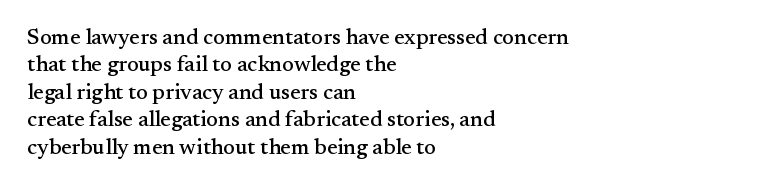
The image shows 22 px text type, upright; set left-aligned, normal line spacing (1.25x), normal letter spacing, not underlined.
